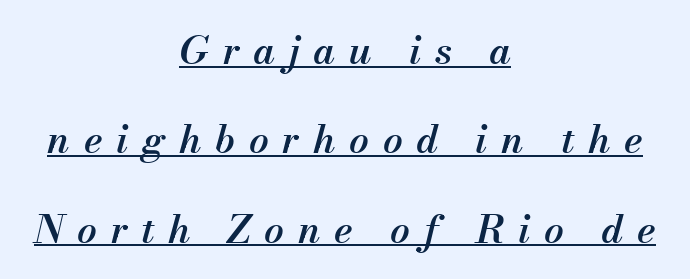
{"italic": "yes", "lean": "right", "slant_degrees": 13, "bold": "semi", "weight": "semibold", "width": "normal", "stroke_contrast": "medium", "x_height": "small", "monospaced": "no", "underline": "yes", "align": "center", "line_spacing": "loose", "line_spacing_ratio": 2.29, "letter_spacing": "wide", "letter_spacing_em": 0.35, "glyph_px": 39}
